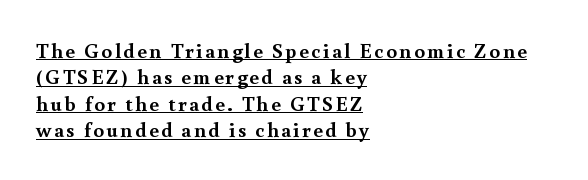
Q: Is the text bold? A: Yes.
Q: Is the text italic (slanted)? A: No, it is upright.
Q: Is the text underlined? A: Yes.
Q: How is the paragraph aligned? A: Left-aligned.
Q: Is the spacing between lines tight, normal or loose? A: Normal.
